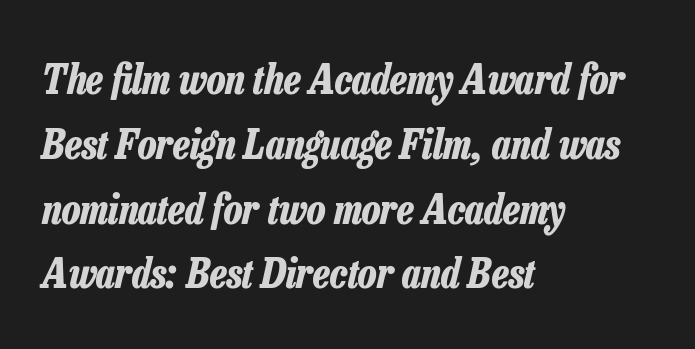
Normally led — the rows are evenly, conventionally spaced. The rendering uses a bold face; every stroke is thick and dark. Honestly, there is no underline to notice here at all. Every character sits at an angle, as italics do.
